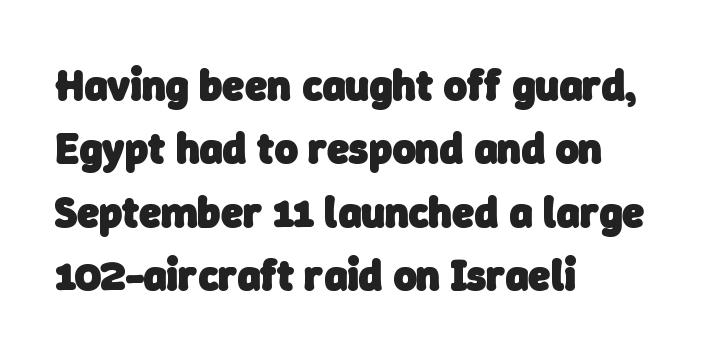
The image shows 44 px heavy sans-serif type; set left-aligned, normal line spacing (1.44x), normal letter spacing, not underlined; low stroke contrast and a medium x-height.
